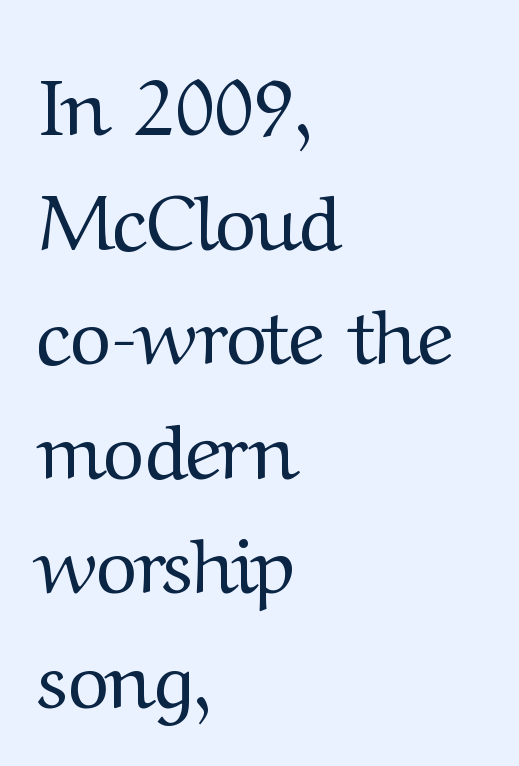
Q: Is the text bold? A: No.
Q: Is the text italic (slanted)? A: No, it is upright.
Q: Is the typeface a serif or a sans-serif typeface? A: Serif.
Q: Is the text underlined? A: No.
Q: How is the paragraph aligned? A: Left-aligned.
Q: Is the spacing between letters normal or unusually wide? A: Normal.
Q: Is the spacing between lines tight, normal or loose? A: Normal.
Q: Width (condensed, normal, or wide)? A: Normal.
Q: Stroke contrast? A: Medium.
Q: x-height? A: Medium.
Q: Monospaced? A: No.
